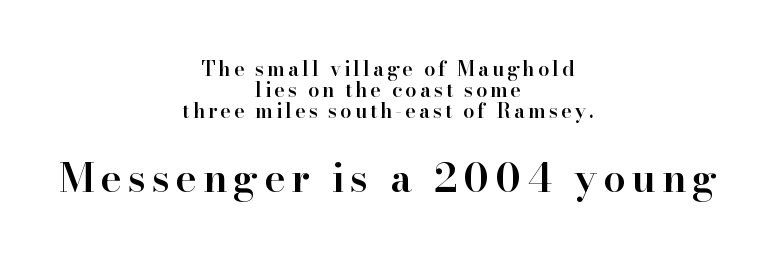
The image shows 40 px semibold serif type, upright; set centered, tight line spacing (1.04x), not underlined; the second (bottom) block is 2.0x larger; high stroke contrast and a small x-height.
